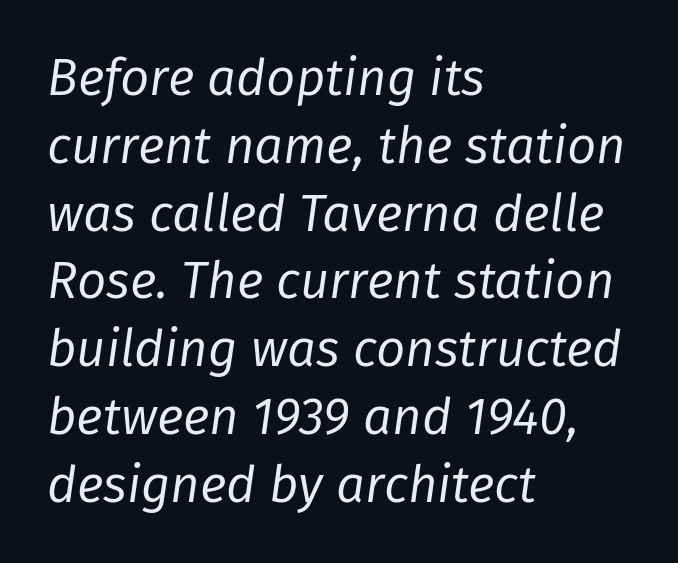
The ragged edge is on the right, which tells us the setting is flush left. This block has exactly the height ordinary leading produces. Spacing verdict: proportional, widths tailored to each character. This is oblique type, the kind used for emphasis or titles.
